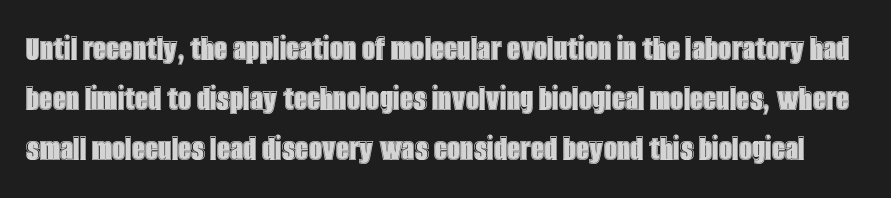
Spacing verdict: proportional, widths tailored to each character. Bare-footed words on every line. Quick note: interline space is typical. Words appear dense and cohesive because spacing is normal.
